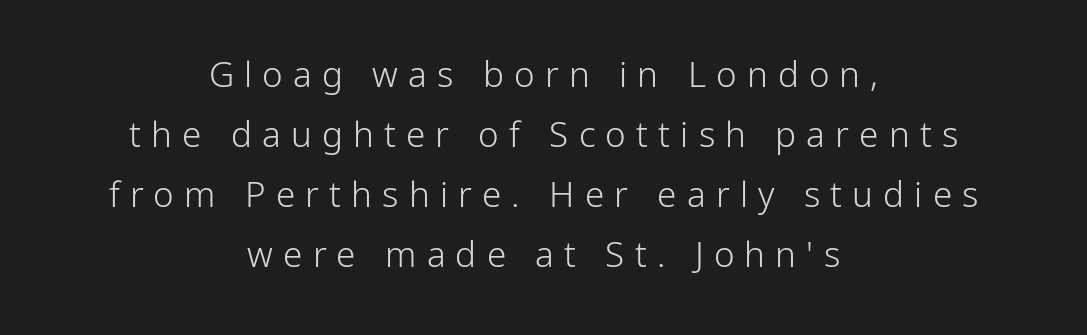
{"serif": "no", "italic": "no", "bold": "no", "weight": "light", "width": "normal", "stroke_contrast": "low", "x_height": "medium", "monospaced": "no", "underline": "no", "align": "center", "line_spacing_ratio": 1.71, "letter_spacing": "wide", "letter_spacing_em": 0.29, "glyph_px": 35}
